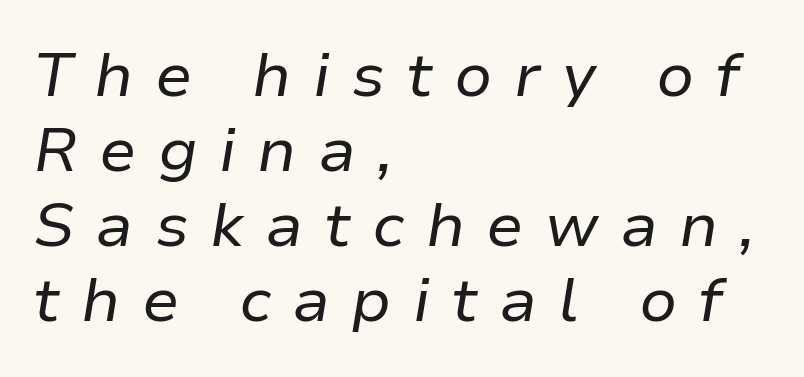
Q: Is the text bold? A: No.
Q: Is the text italic (slanted)? A: Yes, it leans right by about 9 degrees.
Q: Is the text underlined? A: No.
Q: How is the paragraph aligned? A: Left-aligned.
Q: Is the spacing between letters normal or unusually wide? A: Unusually wide.
Q: Width (condensed, normal, or wide)? A: Normal.
Q: Stroke contrast? A: Low.
Q: x-height? A: Medium.
Q: Monospaced? A: No.
